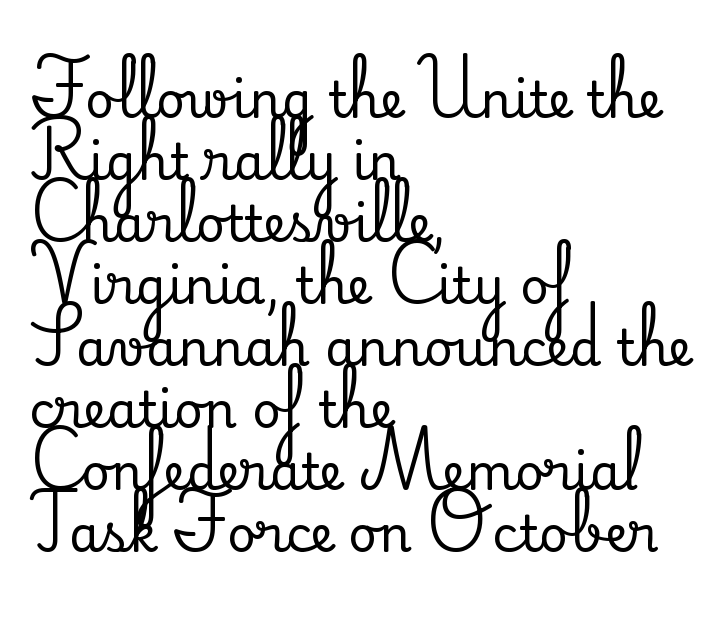
The image shows 50 px serif type, upright; set left-aligned, line spacing 1.24x, normal letter spacing, not underlined; medium stroke contrast and a small x-height.
